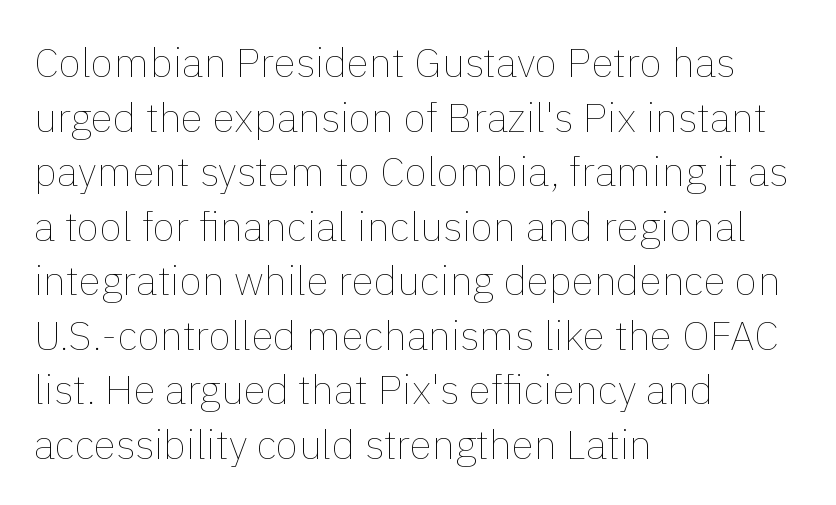
{"italic": "no", "bold": "no", "weight": "thin", "width": "normal", "x_height": "medium", "monospaced": "no", "underline": "no", "align": "left", "line_spacing": "normal", "line_spacing_ratio": 1.33, "letter_spacing": "normal", "letter_spacing_em": 0.0, "glyph_px": 41}
